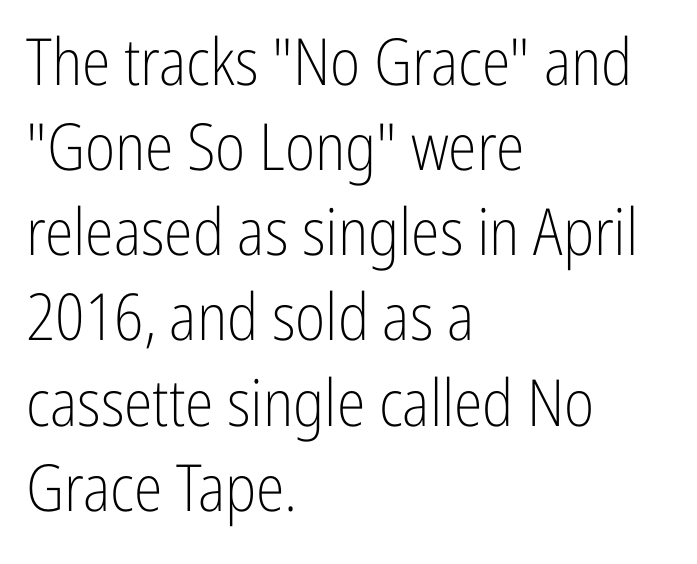
Serif or sans? Sans — the stroke terminals are bare. Is the type heavy? It reads as light-to-regular instead. Does extra space separate the letters? No, they use regular spacing. Has an underline been added? It has not.
